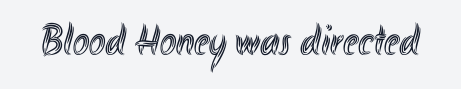
Q: Is the text italic (slanted)? A: Yes.
Q: Is the text underlined? A: No.
Q: Is the spacing between letters normal or unusually wide? A: Normal.
Q: Width (condensed, normal, or wide)? A: Condensed.
Q: x-height? A: Small.
Q: Monospaced? A: No.
